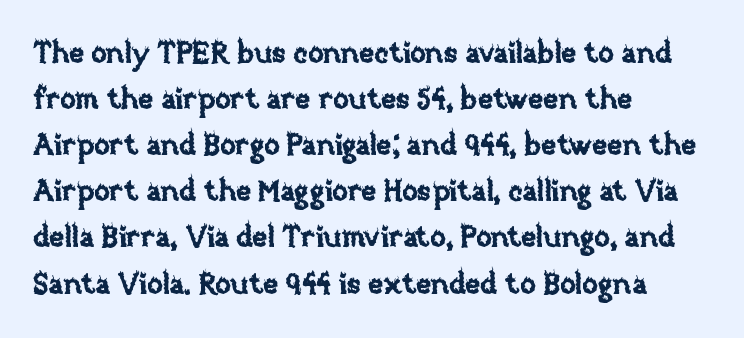
Glance below the letters and you will spot only blank space. Horizontally, the lines are justified to the leading edge only. The letters advance in unequal steps, a hallmark of proportional type. Italic? Not at all — the glyphs are vertical. The rendering uses a moderate line-height, typical for paragraphs. This sample uses plain, unmodified letter spacing.
